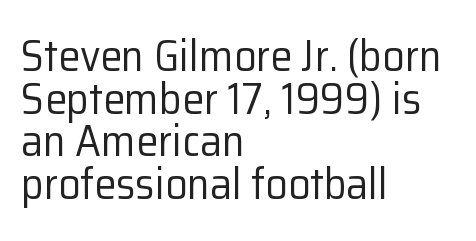
{"serif": "no", "italic": "no", "bold": "no", "weight": "regular", "width": "normal", "stroke_contrast": "low", "x_height": "medium", "monospaced": "no", "underline": "no", "align": "left", "line_spacing": "tight", "line_spacing_ratio": 0.97, "letter_spacing": "normal", "letter_spacing_em": 0.0, "glyph_px": 44}
